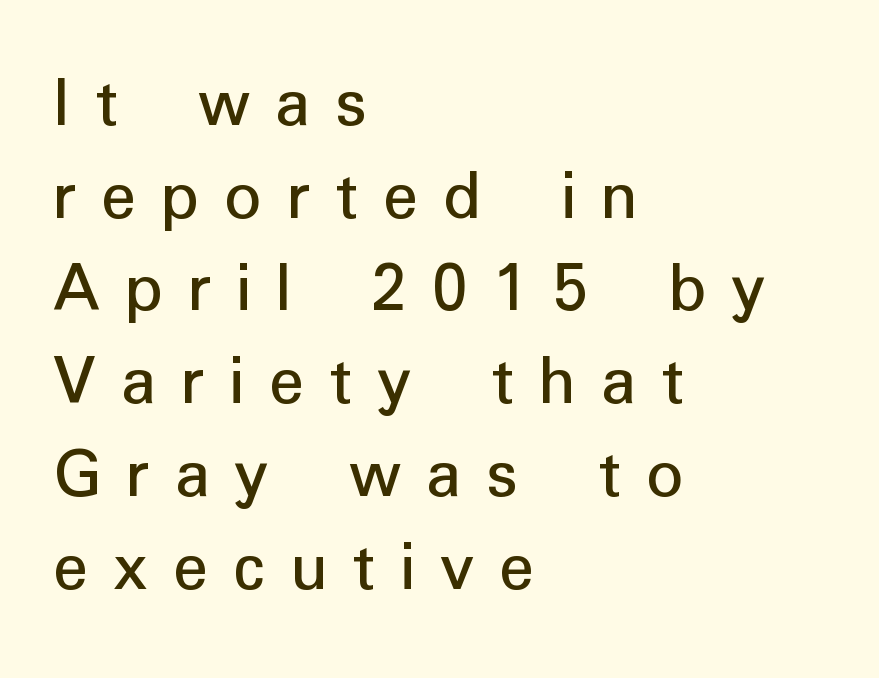
Looks like regular typesetting: each glyph gets only the width it needs. Interline gaps are of average width in this sample. Stroke terminals: plain, sans-serif. This sample is left-justified, so line endings fall wherever the words run out. Style check: upright.
